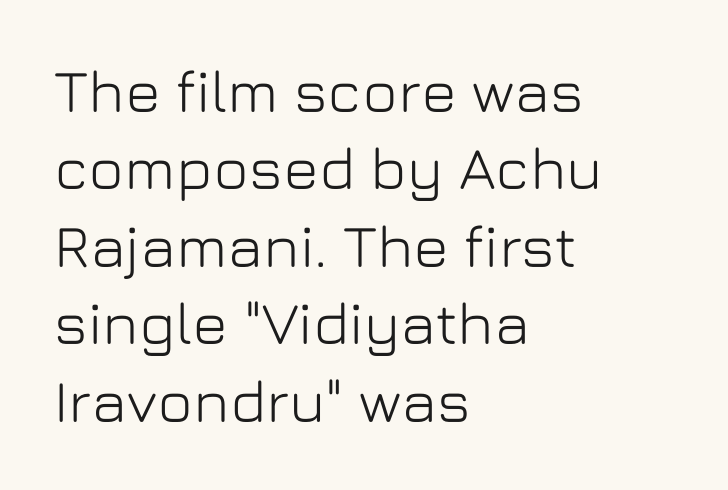
How are the letters spaced? Ordinarily, with no added tracking. Descenders hang freely into open space. A typesetter would mark this as roman, not italic. Every row of glyphs begins at an identical x-position on the left. Letterform terminals end flat and unadorned throughout the passage.
